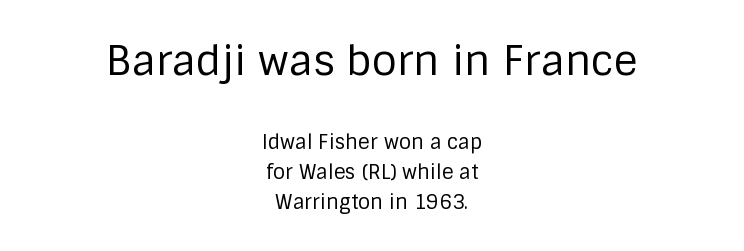
Q: Is the text bold? A: No.
Q: Is the text italic (slanted)? A: No, it is upright.
Q: Is the typeface a serif or a sans-serif typeface? A: Sans-serif.
Q: Is the text underlined? A: No.
Q: How is the paragraph aligned? A: Centered.
Q: Is the spacing between letters normal or unusually wide? A: Normal.
Q: Is the spacing between lines tight, normal or loose? A: Normal.
Q: Which block of text is set in a larger size, the first (top) or the second (bottom)? A: The first (top) one.
Q: Width (condensed, normal, or wide)? A: Normal.
Q: Stroke contrast? A: Low.
Q: x-height? A: Large.
Q: Monospaced? A: No.
